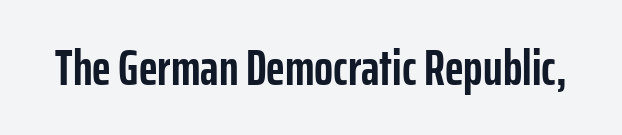
{"serif": "no", "italic": "no", "bold": "yes", "weight": "semibold", "width": "condensed", "stroke_contrast": "low", "x_height": "medium", "monospaced": "no", "underline": "no", "letter_spacing": "normal", "letter_spacing_em": 0.0, "glyph_px": 50}
